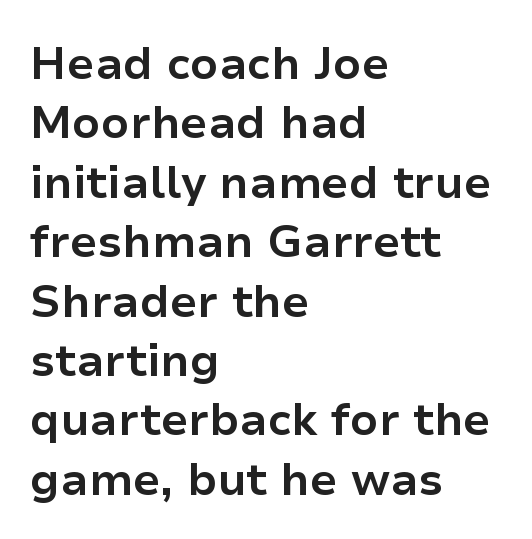
The image shows 45 px bold sans-serif type, upright; set left-aligned, normal line spacing (1.32x), normal letter spacing, not underlined; low stroke contrast and a medium x-height.
